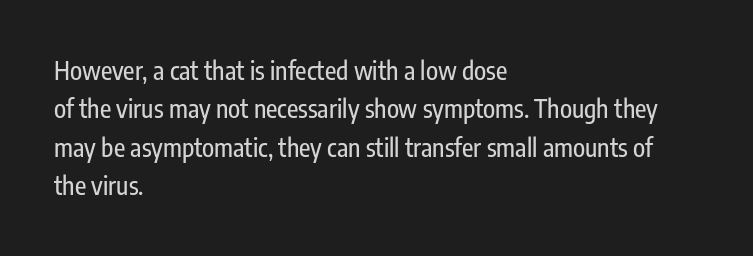
These lines stack with their left ends in a neat column. This is the regular roman posture of the typeface. Leading matches the norm, producing a regular column. No extra tracking has been applied to these lines. Type without underlining.
